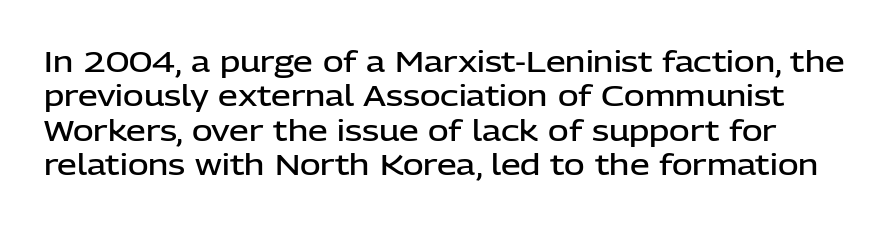
Q: Is the text bold? A: Semi-bold.
Q: Is the text italic (slanted)? A: No, it is upright.
Q: Is the typeface a serif or a sans-serif typeface? A: Sans-serif.
Q: Is the text underlined? A: No.
Q: Is the spacing between letters normal or unusually wide? A: Normal.
Q: Width (condensed, normal, or wide)? A: Normal.
Q: Stroke contrast? A: Low.
Q: x-height? A: Medium.
Q: Monospaced? A: No.
